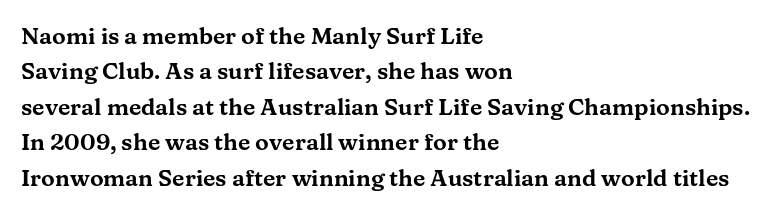
The image shows 23 px text type, upright; set left-aligned, normal line spacing (1.54x), normal letter spacing, not underlined.
